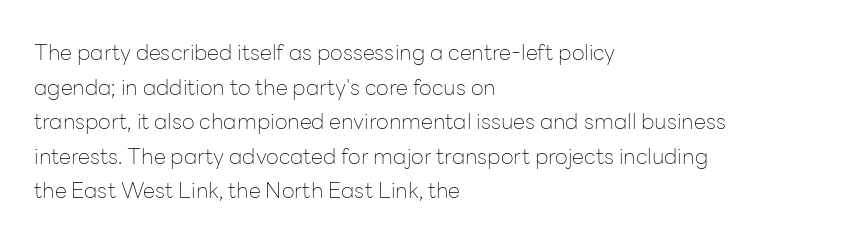
Q: Is the text bold? A: No.
Q: Is the text italic (slanted)? A: No, it is upright.
Q: Is the text underlined? A: No.
Q: How is the paragraph aligned? A: Left-aligned.
Q: Is the spacing between letters normal or unusually wide? A: Normal.
Q: Is the spacing between lines tight, normal or loose? A: Normal.
